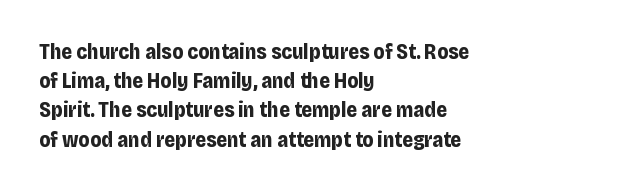
The image shows 21 px bold type, upright; set left-aligned, normal line spacing (1.39x), normal letter spacing, not underlined.
